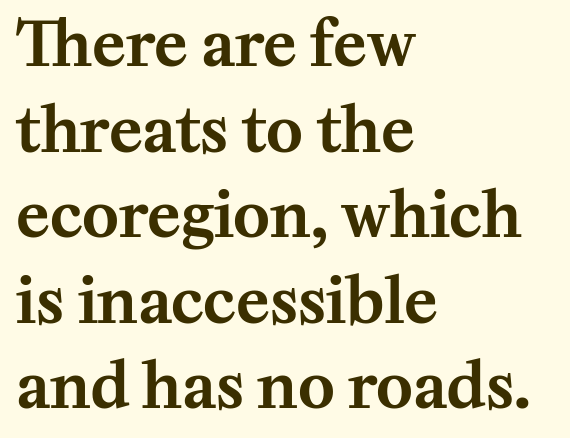
Q: Is the text italic (slanted)? A: No, it is upright.
Q: Is the typeface a serif or a sans-serif typeface? A: Serif.
Q: Is the text underlined? A: No.
Q: How is the paragraph aligned? A: Left-aligned.
Q: Is the spacing between letters normal or unusually wide? A: Normal.
Q: Is the spacing between lines tight, normal or loose? A: Normal.
Q: Width (condensed, normal, or wide)? A: Normal.
Q: Stroke contrast? A: Medium.
Q: x-height? A: Medium.
Q: Monospaced? A: No.
